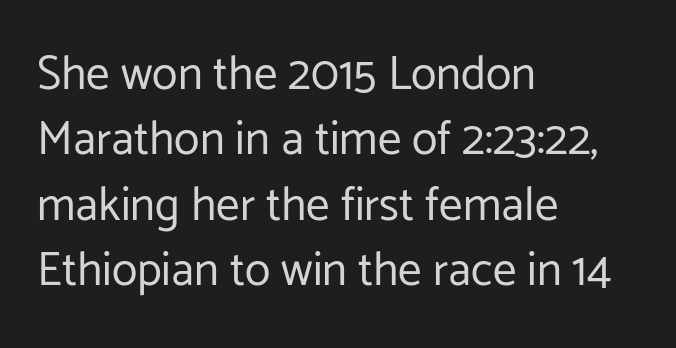
{"serif": "no", "italic": "no", "bold": "no", "weight": "regular", "width": "normal", "stroke_contrast": "low", "x_height": "medium", "monospaced": "no", "underline": "no", "align": "left", "line_spacing": "normal", "line_spacing_ratio": 1.39, "letter_spacing": "normal", "letter_spacing_em": 0.0, "glyph_px": 47}
